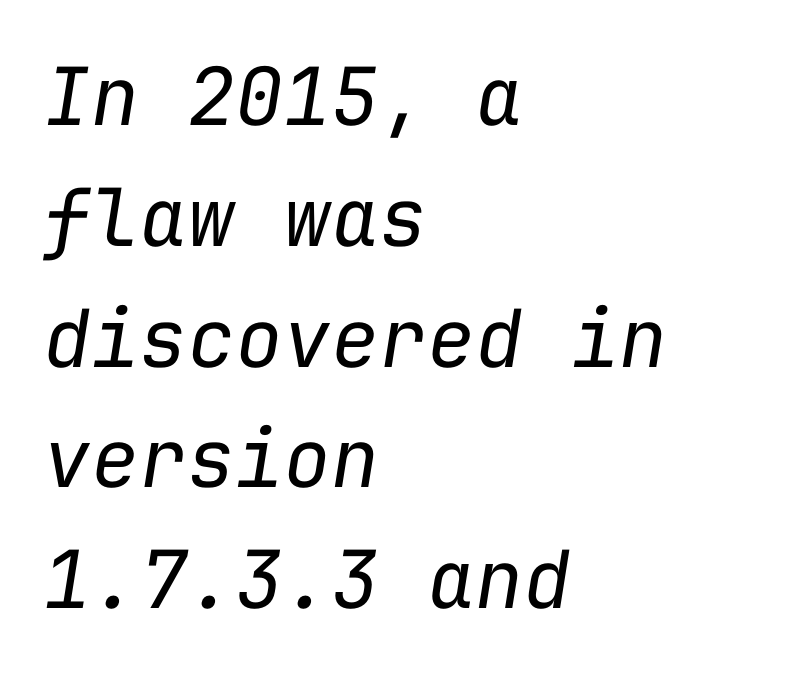
Q: Is the text bold? A: No.
Q: Is the text italic (slanted)? A: Yes, it leans right by about 9 degrees.
Q: Is the text underlined? A: No.
Q: How is the paragraph aligned? A: Left-aligned.
Q: Is the spacing between letters normal or unusually wide? A: Normal.
Q: Is the spacing between lines tight, normal or loose? A: Normal.
Q: Width (condensed, normal, or wide)? A: Normal.
Q: Stroke contrast? A: Low.
Q: x-height? A: Medium.
Q: Monospaced? A: Yes.
